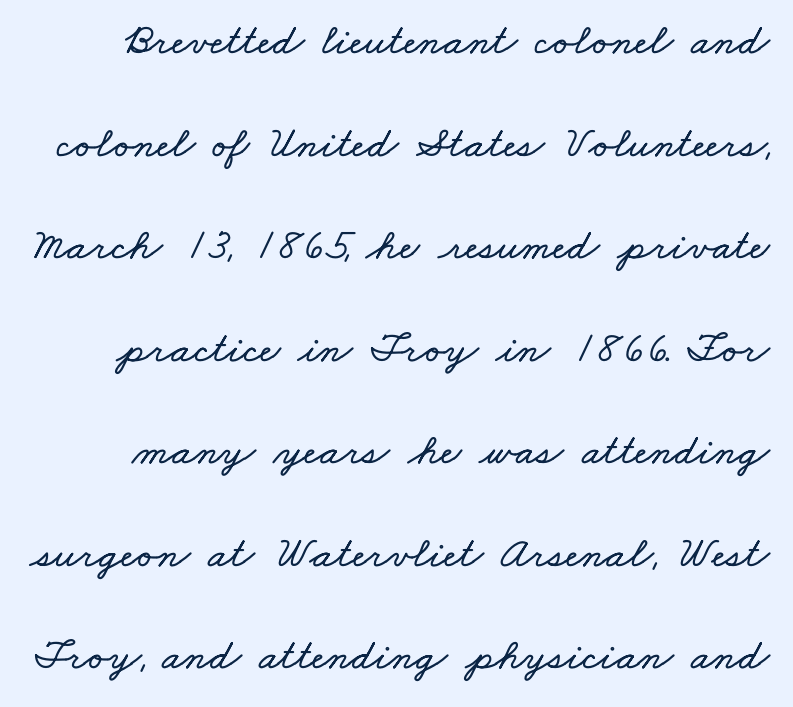
These lines are rendered in a variable-pitch font. The passage shown has conventional tracking throughout. Only glyphs here, with clear space below each row. Whoever set this chose breathing room over compactness in the vertical rhythm.
